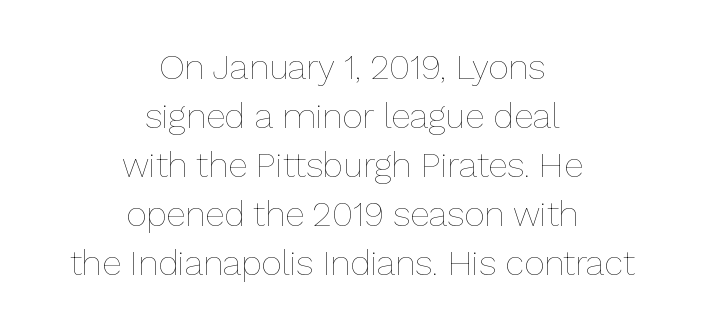
No extra ink here — the face is not bold. Rendered with straight, roman letterforms. The rows are spaced the way most documents space them. Check the space under the baseline: it is left empty.
